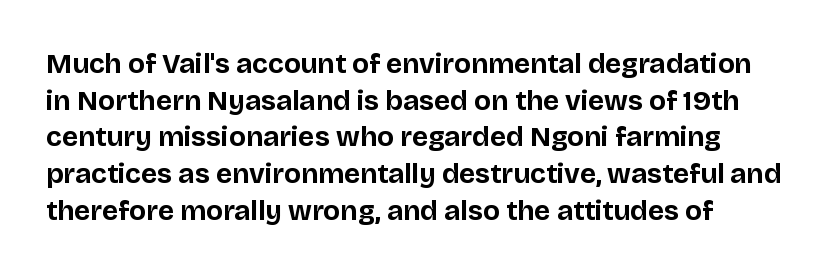
Q: Is the text bold? A: Yes.
Q: Is the text italic (slanted)? A: No, it is upright.
Q: Is the typeface a serif or a sans-serif typeface? A: Sans-serif.
Q: Is the text underlined? A: No.
Q: Is the spacing between letters normal or unusually wide? A: Normal.
Q: Is the spacing between lines tight, normal or loose? A: Normal.
Q: Width (condensed, normal, or wide)? A: Normal.
Q: Stroke contrast? A: Low.
Q: x-height? A: Large.
Q: Monospaced? A: No.
